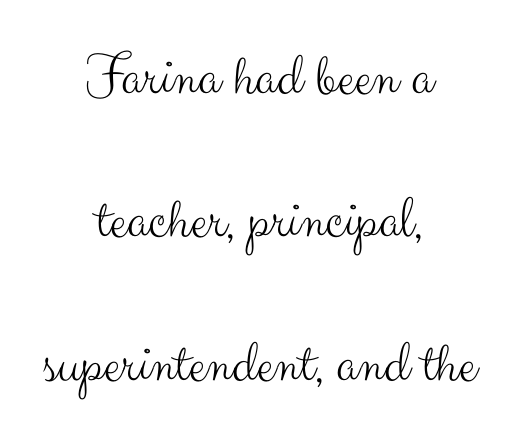
The image shows 61 px light sans-serif type; set centered, loose line spacing (2.35x), normal letter spacing, not underlined; medium stroke contrast and a small x-height.
